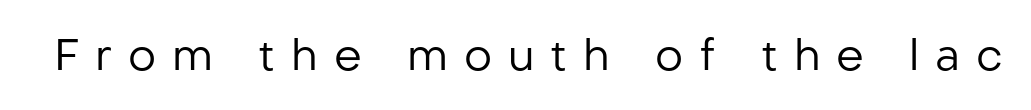
The image shows 44 px regular-weight sans-serif type, upright; set unusually wide letter spacing (+0.36 em), not underlined; low stroke contrast and a medium x-height.
